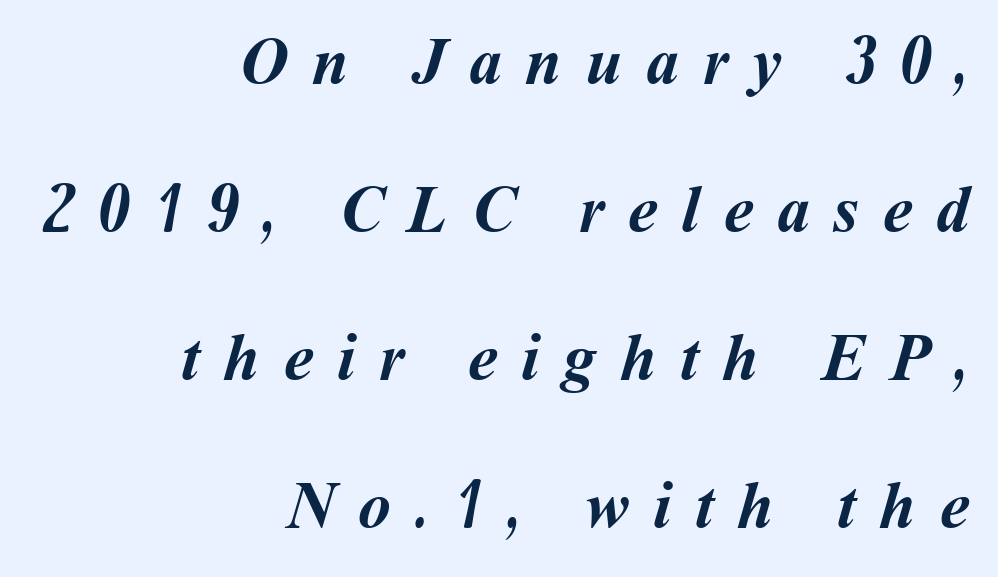
The image shows 66 px semibold type; set right-aligned, loose line spacing (2.24x), unusually wide letter spacing (+0.36 em), not underlined; medium stroke contrast and a medium x-height.
